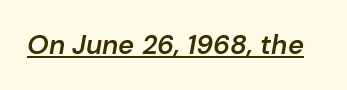
The image shows 27 px text type, italic (leaning right); set normal letter spacing, underlined.
